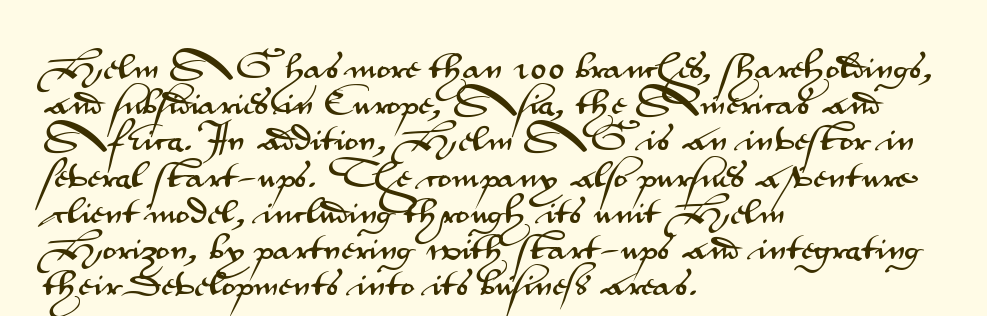
{"serif": "no", "width": "wide", "stroke_contrast": "medium", "x_height": "small", "monospaced": "no", "underline": "no", "align": "left", "line_spacing": "normal", "line_spacing_ratio": 1.25, "letter_spacing": "normal", "letter_spacing_em": 0.0, "glyph_px": 29}
